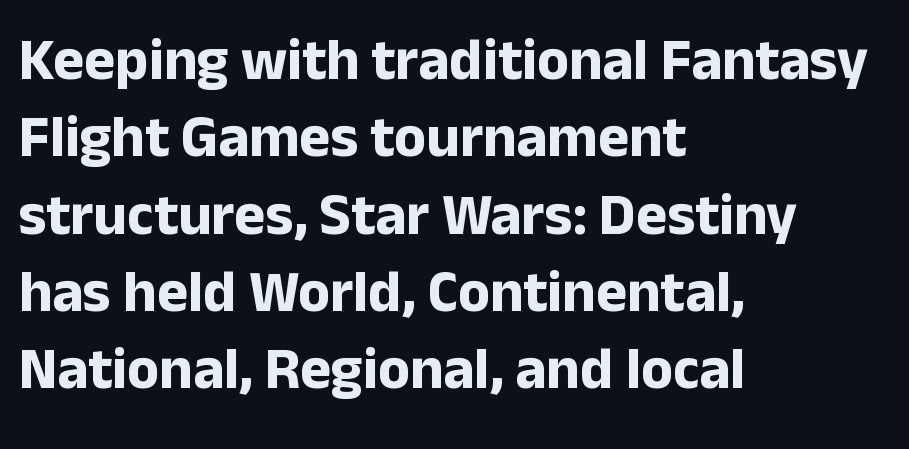
Q: Is the text bold? A: Yes.
Q: Is the text italic (slanted)? A: No, it is upright.
Q: Is the typeface a serif or a sans-serif typeface? A: Sans-serif.
Q: Is the text underlined? A: No.
Q: How is the paragraph aligned? A: Left-aligned.
Q: Is the spacing between letters normal or unusually wide? A: Normal.
Q: Is the spacing between lines tight, normal or loose? A: Normal.
Q: Width (condensed, normal, or wide)? A: Normal.
Q: Stroke contrast? A: Low.
Q: x-height? A: Medium.
Q: Monospaced? A: No.
